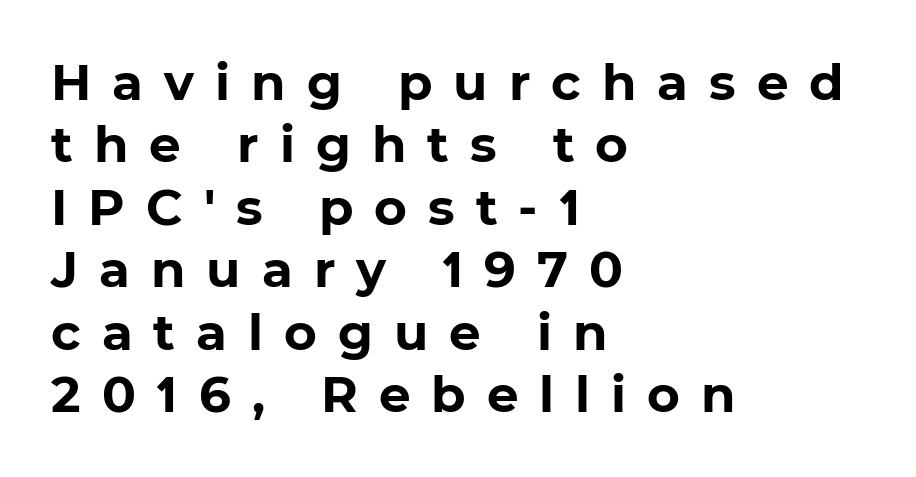
The image shows 50 px bold sans-serif type; set left-aligned, normal line spacing (1.25x), unusually wide letter spacing (+0.42 em), not underlined; low stroke contrast and a medium x-height.
